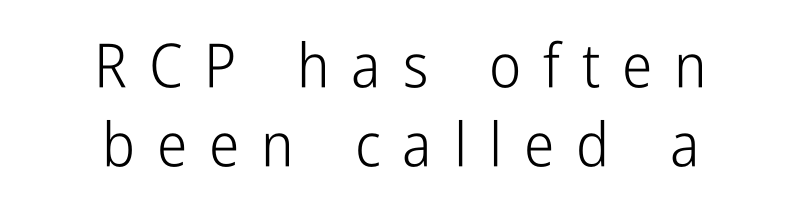
Q: Is the text bold? A: No.
Q: Is the text italic (slanted)? A: No, it is upright.
Q: Is the typeface a serif or a sans-serif typeface? A: Sans-serif.
Q: Is the text underlined? A: No.
Q: How is the paragraph aligned? A: Centered.
Q: Is the spacing between letters normal or unusually wide? A: Unusually wide.
Q: Is the spacing between lines tight, normal or loose? A: Normal.
Q: Width (condensed, normal, or wide)? A: Condensed.
Q: Stroke contrast? A: Low.
Q: x-height? A: Medium.
Q: Monospaced? A: No.
